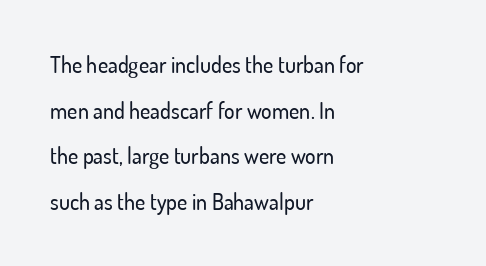
The image shows 22 px text type, upright; set left-aligned, loose line spacing (2.07x), normal letter spacing, not underlined.
